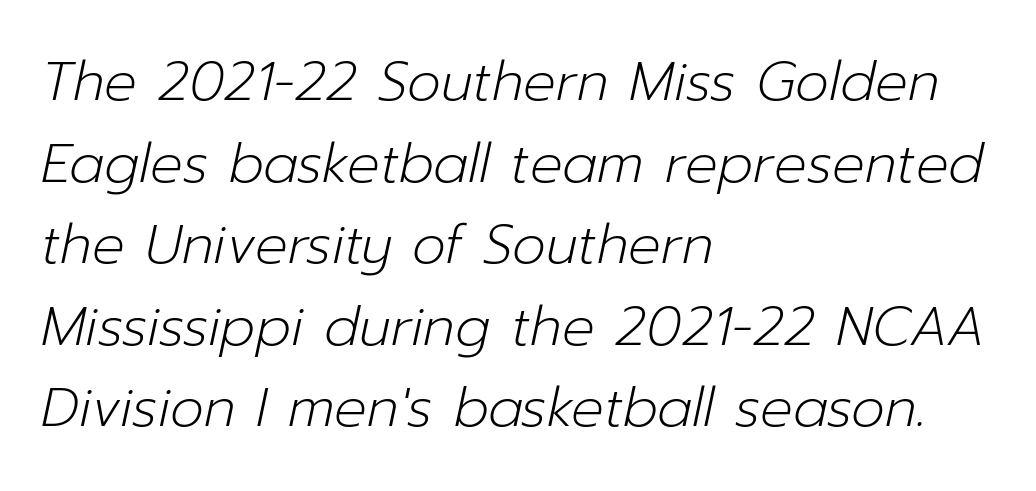
{"italic": "yes", "lean": "right", "slant_degrees": 12, "bold": "no", "weight": "light", "width": "normal", "stroke_contrast": "low", "x_height": "medium", "monospaced": "no", "underline": "no", "align": "left", "line_spacing": "normal", "line_spacing_ratio": 1.51, "letter_spacing": "normal", "letter_spacing_em": 0.0, "glyph_px": 54}
